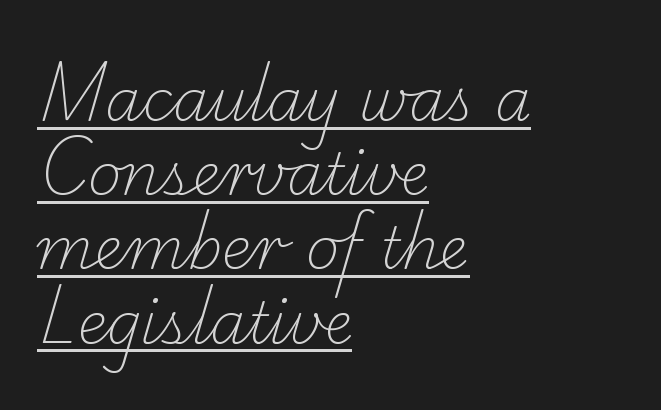
The image shows 58 px light serif type; set left-aligned, normal line spacing (1.28x), normal letter spacing, underlined; low stroke contrast and a small x-height.
